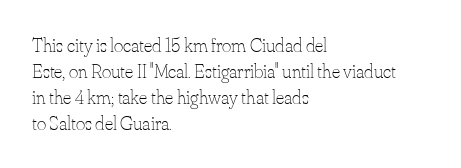
Where is the straight margin? On the left. This sample keeps an unexceptional amount of space between lines. The typesetting does not lean heavy: it is not bold. The gaps between neighbouring characters are ordinary and unremarkable. A clean baseline with only descenders dipping below it.
